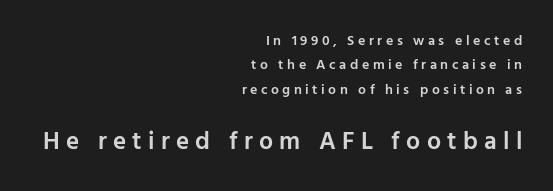
A flush-right, rag-left setting is used for this passage. Notice the strokes are somewhat thickened but not fully heavy: this is a semibold. Typesetter's note — lower block bumped up in size, upper block left smaller. The rendering inserts visible extra space after every character. Beneath every word, the page is bare.
